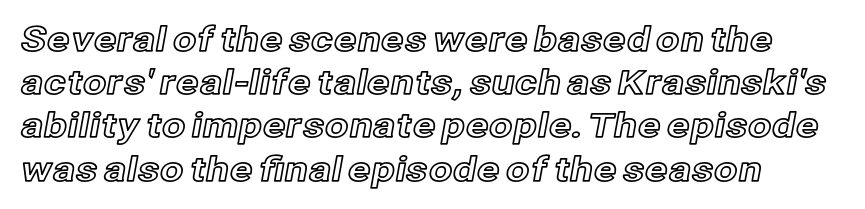
Q: Is the text italic (slanted)? A: Yes.
Q: Is the text underlined? A: No.
Q: How is the paragraph aligned? A: Left-aligned.
Q: Is the spacing between letters normal or unusually wide? A: Normal.
Q: Is the spacing between lines tight, normal or loose? A: Normal.
Q: Width (condensed, normal, or wide)? A: Normal.
Q: x-height? A: Medium.
Q: Monospaced? A: No.
